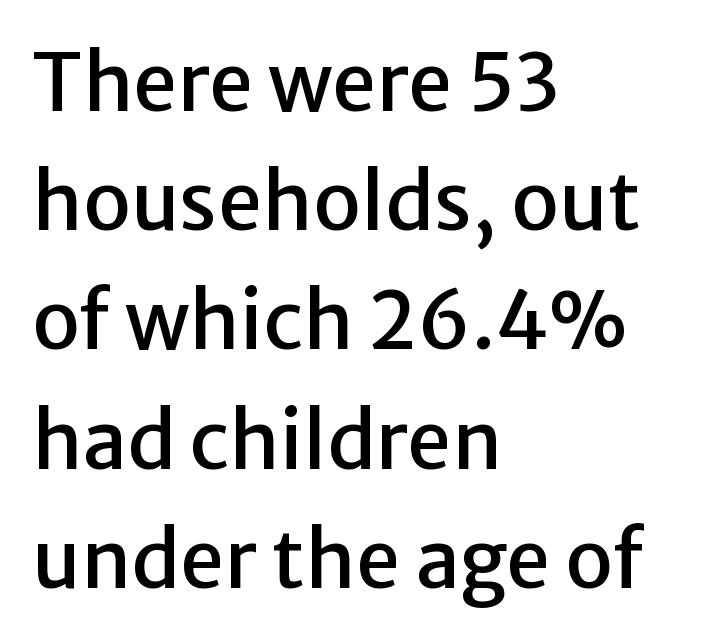
Q: Is the text italic (slanted)? A: No, it is upright.
Q: Is the typeface a serif or a sans-serif typeface? A: Sans-serif.
Q: Is the text underlined? A: No.
Q: How is the paragraph aligned? A: Left-aligned.
Q: Is the spacing between letters normal or unusually wide? A: Normal.
Q: Is the spacing between lines tight, normal or loose? A: Normal.
Q: Width (condensed, normal, or wide)? A: Normal.
Q: Stroke contrast? A: Low.
Q: x-height? A: Medium.
Q: Monospaced? A: No.
